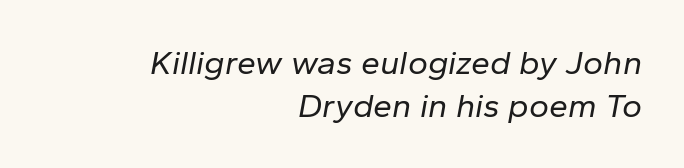
{"italic": "yes", "lean": "right", "slant_degrees": 10, "bold": "no", "weight": "regular", "width": "normal", "stroke_contrast": "low", "x_height": "medium", "monospaced": "no", "underline": "no", "align": "right", "line_spacing": "normal", "line_spacing_ratio": 1.26, "letter_spacing": "normal", "letter_spacing_em": 0.0, "glyph_px": 34}
